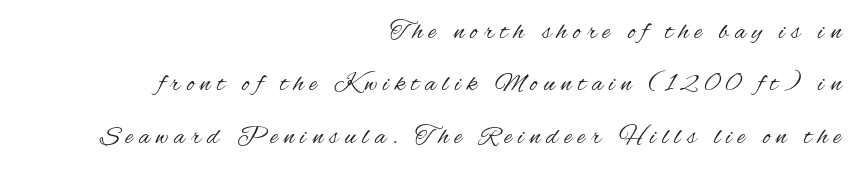
Does the leading feel generous? Absolutely, it's lavish. A quiet, ordinary-to-light weight characterises the typeface. Typeset ragged left — the right edge is the straight one.
